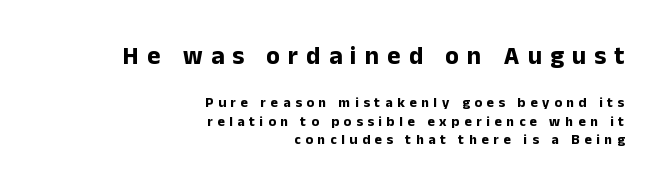
{"italic": "no", "bold": "yes", "underline": "no", "align": "right", "line_spacing": "normal", "line_spacing_ratio": 1.33, "letter_spacing": "wide", "letter_spacing_em": 0.33, "larger_block": "first", "size_ratio": 1.79, "glyph_px": 25}
